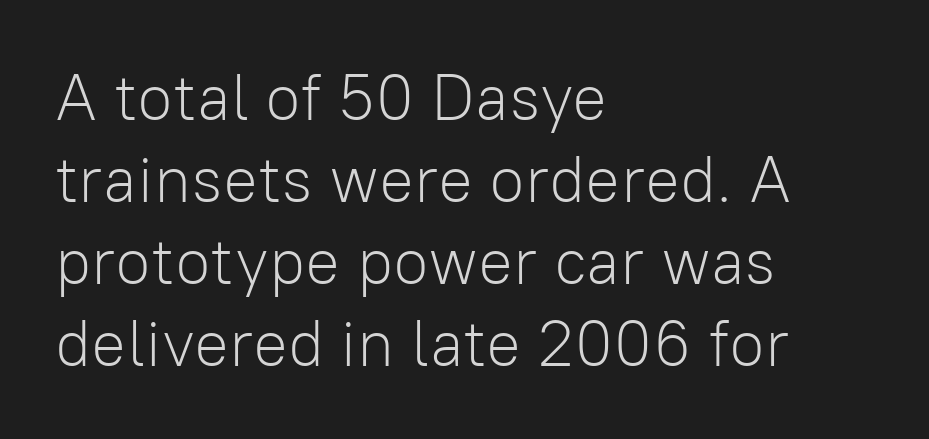
Q: Is the text bold? A: No.
Q: Is the text italic (slanted)? A: No, it is upright.
Q: Is the typeface a serif or a sans-serif typeface? A: Sans-serif.
Q: Is the text underlined? A: No.
Q: How is the paragraph aligned? A: Left-aligned.
Q: Is the spacing between letters normal or unusually wide? A: Normal.
Q: Is the spacing between lines tight, normal or loose? A: Normal.
Q: Width (condensed, normal, or wide)? A: Normal.
Q: Stroke contrast? A: Low.
Q: x-height? A: Medium.
Q: Monospaced? A: No.
